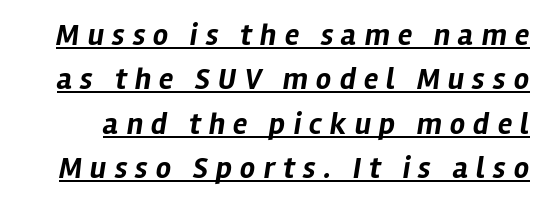
{"italic": "yes", "lean": "right", "slant_degrees": 12, "bold": "yes", "weight": "bold", "width": "normal", "stroke_contrast": "low", "x_height": "medium", "monospaced": "no", "underline": "yes", "line_spacing": "normal", "line_spacing_ratio": 1.48, "letter_spacing": "wide", "letter_spacing_em": 0.27, "glyph_px": 30}
